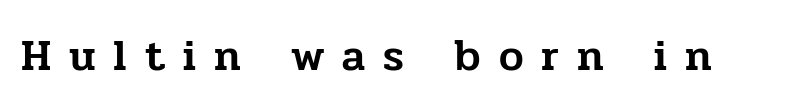
Q: Is the text italic (slanted)? A: No, it is upright.
Q: Is the typeface a serif or a sans-serif typeface? A: Serif.
Q: Is the text underlined? A: No.
Q: Is the spacing between letters normal or unusually wide? A: Unusually wide.
Q: Width (condensed, normal, or wide)? A: Normal.
Q: Stroke contrast? A: Low.
Q: x-height? A: Medium.
Q: Monospaced? A: No.
